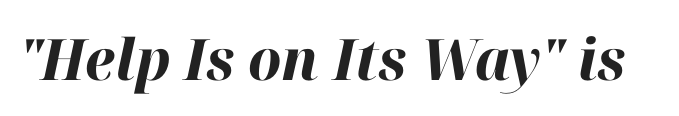
The image shows 57 px bold type, italic (leaning right); set normal letter spacing, not underlined; high stroke contrast and a medium x-height.
